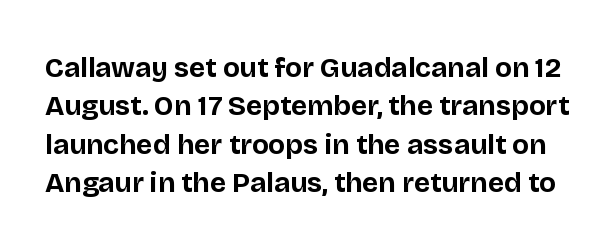
The image shows 28 px bold sans-serif type, upright; set normal line spacing (1.37x), normal letter spacing, not underlined; low stroke contrast and a large x-height.
